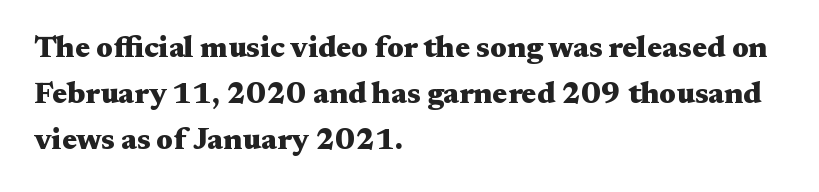
{"serif": "yes", "italic": "no", "bold": "yes", "weight": "heavy", "width": "wide", "stroke_contrast": "medium", "x_height": "medium", "monospaced": "no", "underline": "no", "align": "left", "line_spacing": "normal", "line_spacing_ratio": 1.54, "letter_spacing": "normal", "letter_spacing_em": 0.0, "glyph_px": 30}
